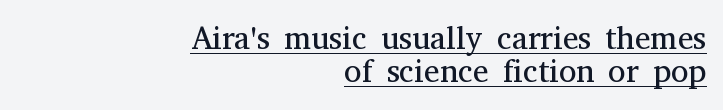
Q: Is the text bold? A: No.
Q: Is the text italic (slanted)? A: No, it is upright.
Q: Is the typeface a serif or a sans-serif typeface? A: Serif.
Q: Is the text underlined? A: Yes.
Q: How is the paragraph aligned? A: Right-aligned.
Q: Is the spacing between letters normal or unusually wide? A: Normal.
Q: Is the spacing between lines tight, normal or loose? A: Tight.
Q: Width (condensed, normal, or wide)? A: Normal.
Q: Stroke contrast? A: Medium.
Q: x-height? A: Medium.
Q: Monospaced? A: No.
